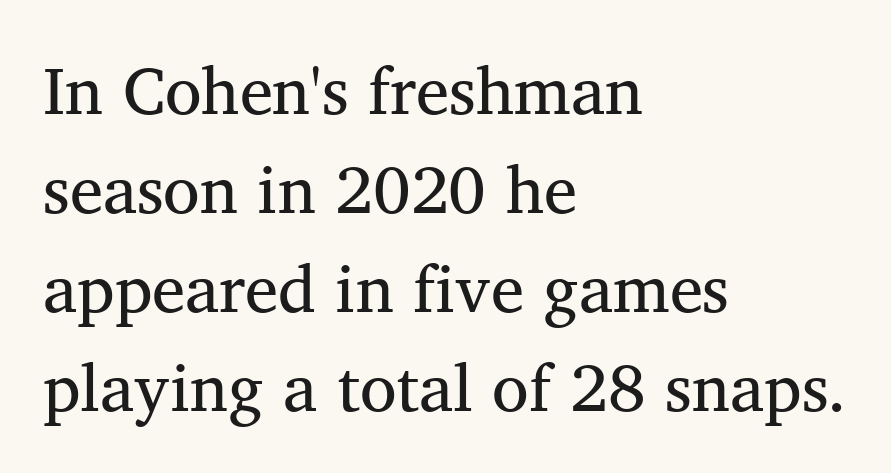
The image shows 67 px regular-weight serif type, upright; set left-aligned, normal line spacing (1.48x), normal letter spacing, not underlined; medium stroke contrast and a medium x-height.
